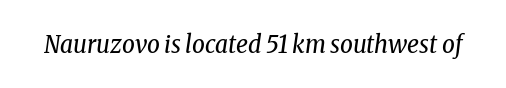
The image shows 25 px text type, italic (leaning right); set normal letter spacing, not underlined.
